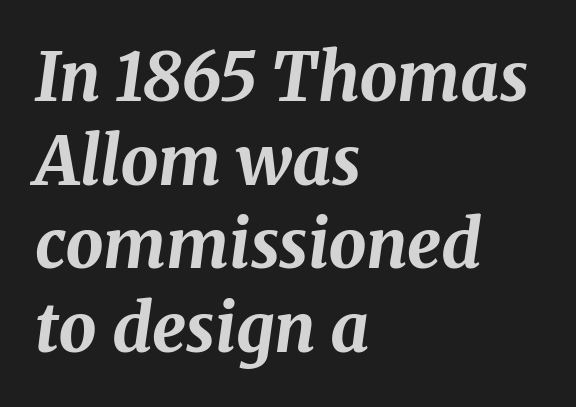
The image shows 67 px bold type, italic (leaning right); set left-aligned, normal line spacing (1.25x), normal letter spacing, not underlined; medium stroke contrast and a medium x-height.
